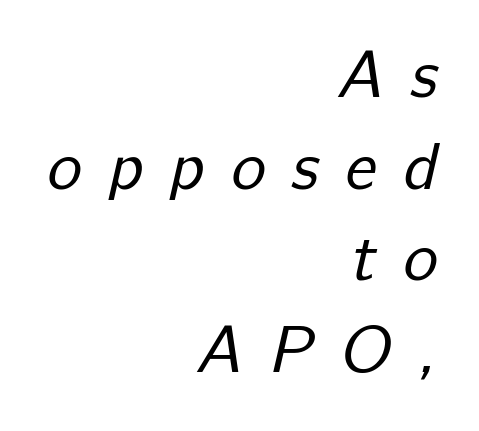
The image shows 66 px regular-weight sans-serif type; set right-aligned, normal line spacing (1.39x), unusually wide letter spacing (+0.4 em), not underlined; low stroke contrast and a medium x-height.
